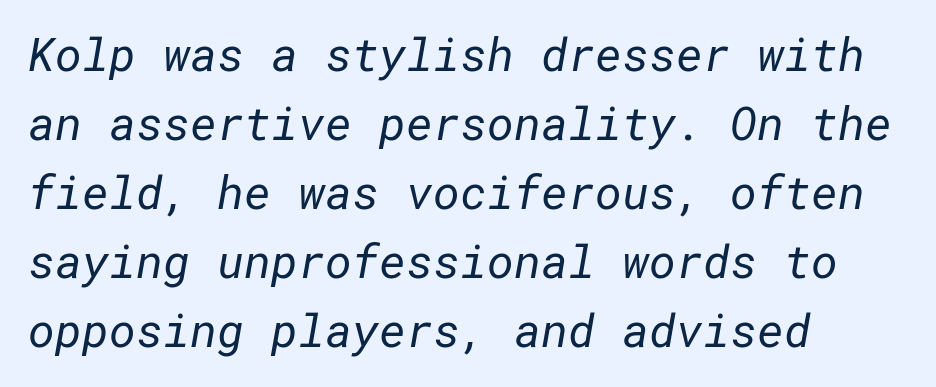
{"serif": "no", "bold": "no", "weight": "regular", "width": "normal", "stroke_contrast": "low", "x_height": "medium", "underline": "no", "align": "left", "line_spacing": "normal", "line_spacing_ratio": 1.5, "letter_spacing": "normal", "letter_spacing_em": 0.0, "glyph_px": 46}
